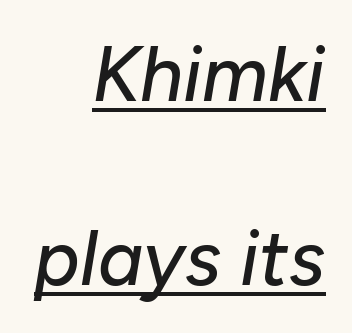
Note the varied advance widths — an 'i' is clearly narrower than an 'm'. Horizontal alignment here is rightward, an uncommon choice for prose. The leading is generous, giving the passage an open texture. Nobody touched the tracking dial on this one. Does a line run under the words? Yes, clearly.
